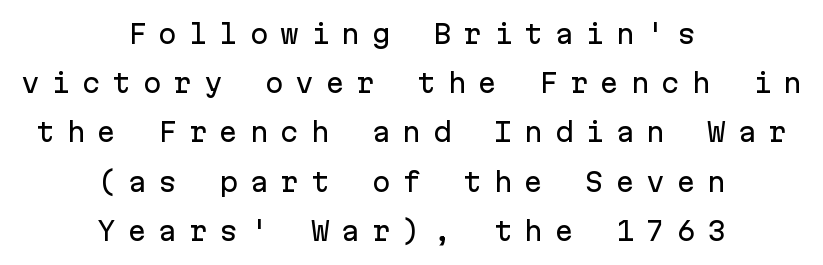
{"italic": "no", "underline": "no", "align": "center", "line_spacing": "loose", "line_spacing_ratio": 1.97, "letter_spacing": "wide", "letter_spacing_em": 0.47, "glyph_px": 25}
